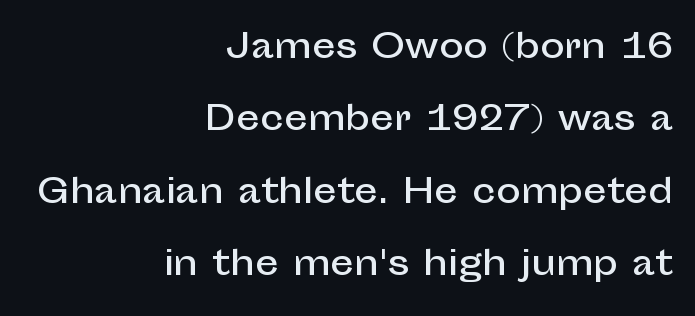
Students, observe: this is what heavily led, spacious text looks like. This rendering leaves character spacing at its baseline value. The characters display no serif detailing; their extremities are plain. The gap between lines stays unmarked. One-word summary of the alignment: right. Posture: vertical.
